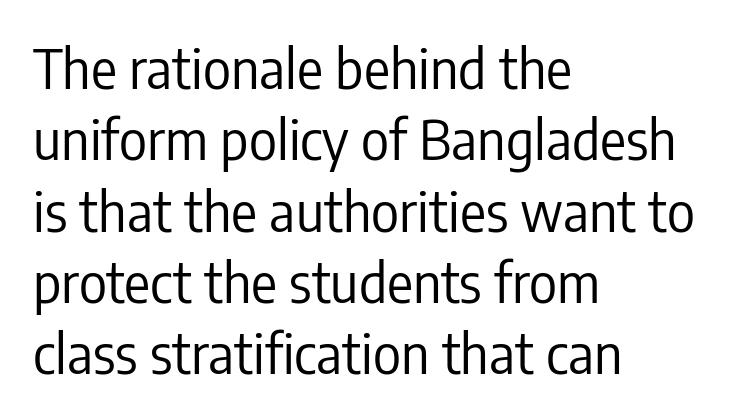
The image shows 54 px regular-weight, condensed sans-serif type, upright; set left-aligned, normal line spacing (1.32x), normal letter spacing, not underlined; low stroke contrast and a medium x-height.
